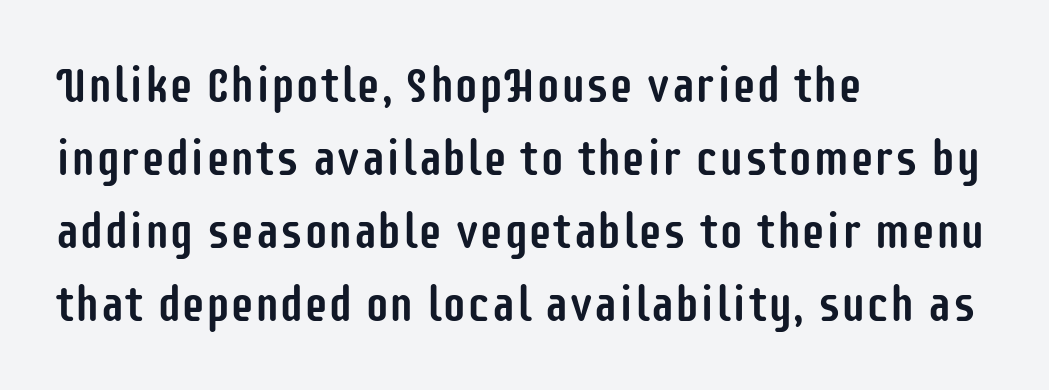
The image shows 49 px condensed sans-serif type, upright; set left-aligned, normal line spacing (1.49x), normal letter spacing, not underlined; low stroke contrast and a large x-height.
